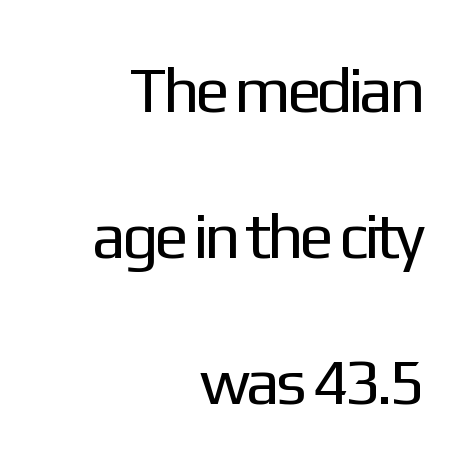
Just letters on the line, the space beneath them empty. The block of text is sparse from top to bottom, with ample space between rows. Typeset ragged left — the right edge is the straight one. Letterform terminals end flat and unadorned throughout the passage. Rendered with straight, roman letterforms.
